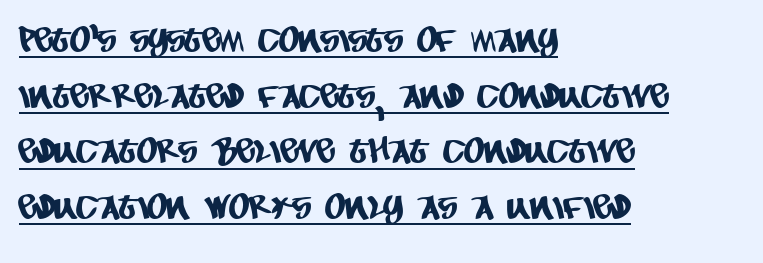
The image shows 35 px condensed sans-serif type; set left-aligned, normal line spacing (1.59x), normal letter spacing, underlined; low stroke contrast and a large x-height.
